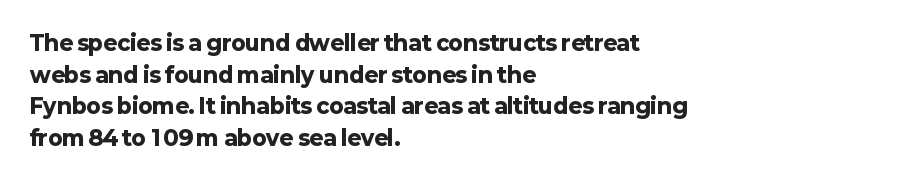
The image shows 21 px bold type, upright; set left-aligned, normal line spacing (1.51x), normal letter spacing, not underlined.
